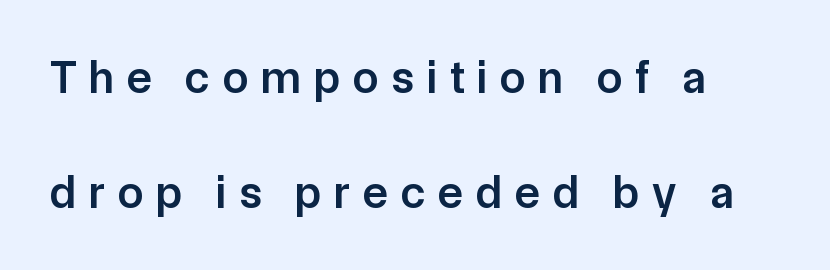
Q: Is the text bold? A: Semi-bold.
Q: Is the text italic (slanted)? A: No, it is upright.
Q: Is the typeface a serif or a sans-serif typeface? A: Sans-serif.
Q: Is the text underlined? A: No.
Q: How is the paragraph aligned? A: Left-aligned.
Q: Is the spacing between letters normal or unusually wide? A: Unusually wide.
Q: Is the spacing between lines tight, normal or loose? A: Loose.
Q: Width (condensed, normal, or wide)? A: Normal.
Q: Stroke contrast? A: Low.
Q: x-height? A: Medium.
Q: Monospaced? A: No.
